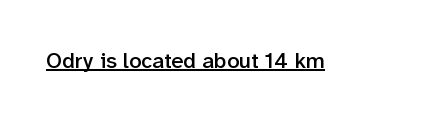
The image shows 22 px text type, upright; set normal letter spacing, underlined.
